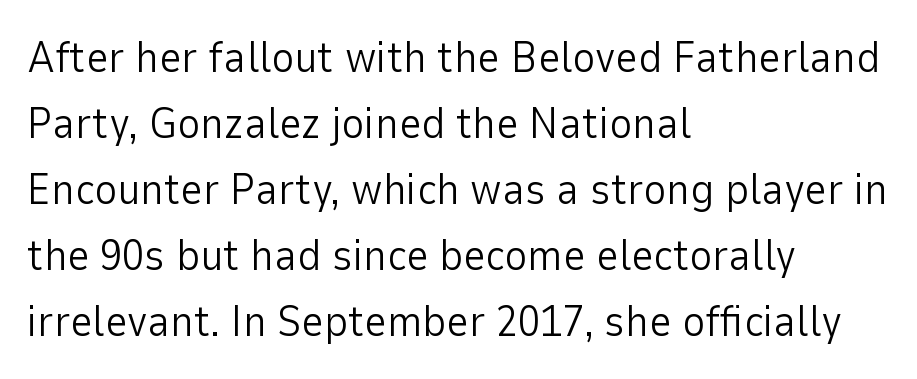
Q: Is the text bold? A: No.
Q: Is the text italic (slanted)? A: No, it is upright.
Q: Is the typeface a serif or a sans-serif typeface? A: Sans-serif.
Q: Is the text underlined? A: No.
Q: How is the paragraph aligned? A: Left-aligned.
Q: Is the spacing between letters normal or unusually wide? A: Normal.
Q: Is the spacing between lines tight, normal or loose? A: Normal.
Q: Width (condensed, normal, or wide)? A: Normal.
Q: Stroke contrast? A: Low.
Q: x-height? A: Medium.
Q: Monospaced? A: No.
